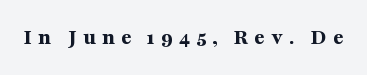
{"italic": "no", "bold": "yes", "underline": "no", "letter_spacing": "wide", "letter_spacing_em": 0.28, "glyph_px": 22}
